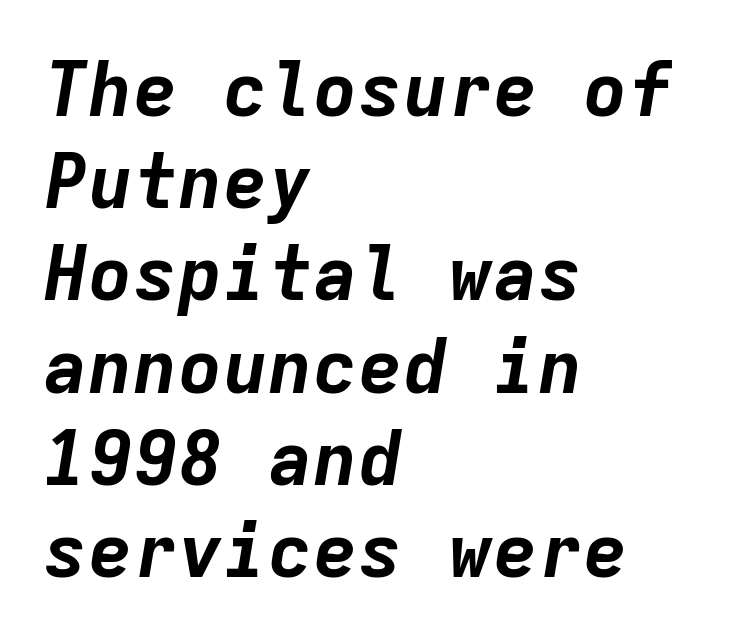
The horizontal fit of the characters is conventional and even. The axis of the letterforms is tilted away from vertical. You'd pick this weight for a headline — it's a proper bold. Compared with a centered layout, this one pins lines to the left instead. A typesetter would call this monospace, since all characters share one set width. Words float on clear page, feet unadorned.
